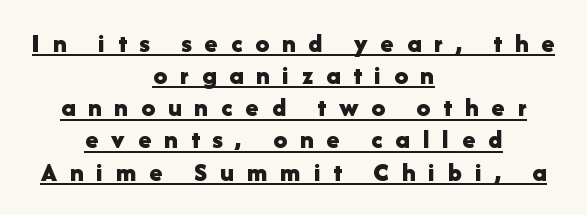
Q: Is the text bold? A: Yes.
Q: Is the text italic (slanted)? A: No, it is upright.
Q: Is the text underlined? A: Yes.
Q: How is the paragraph aligned? A: Centered.
Q: Is the spacing between letters normal or unusually wide? A: Unusually wide.
